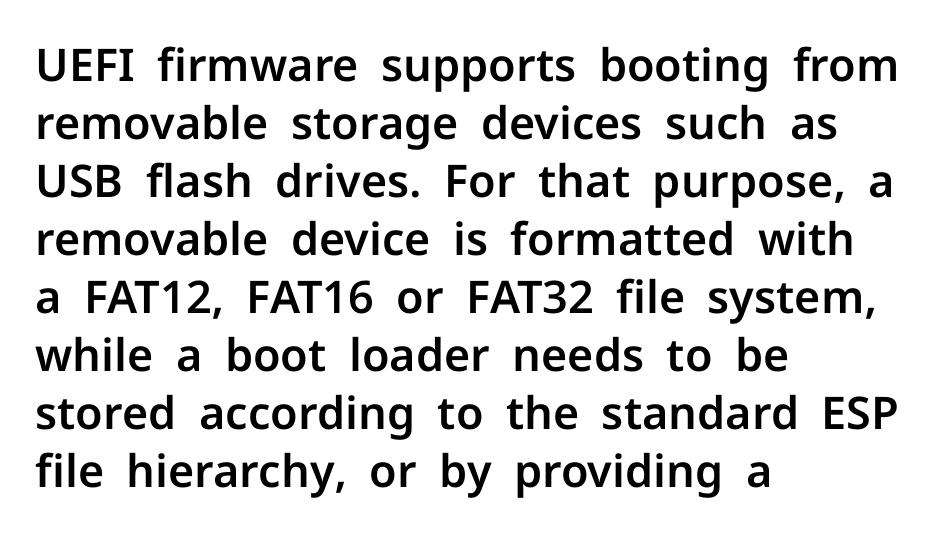
Does the leading feel generous? No, just average. Tall strokes in this sample are plumb rather than angled. Proportional: the letters do not fall into vertical columns. The letters carry no serifs — their stems end cleanly without finishing strokes. The space directly below the letters is spotless.
